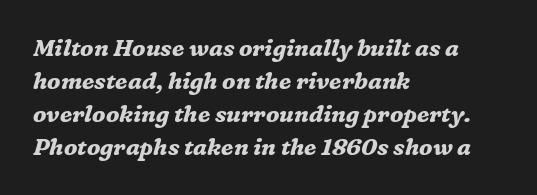
The image shows 23 px bold type, italic (leaning right); set left-aligned, normal line spacing (1.44x), normal letter spacing, not underlined.
